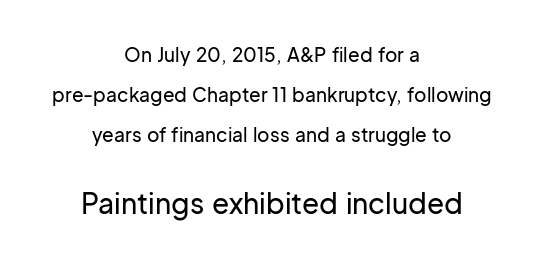
The image shows 28 px sans-serif type, upright; set centered, loose line spacing (2.1x), normal letter spacing, not underlined; the second (bottom) block is 1.47x larger; low stroke contrast and a medium x-height.
